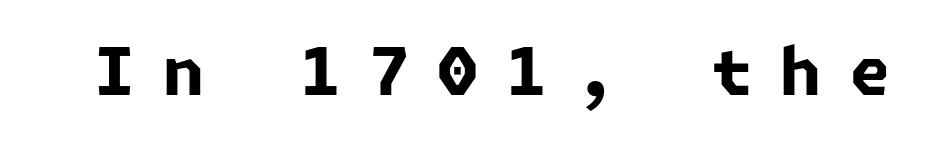
{"serif": "no", "bold": "yes", "weight": "bold", "width": "normal", "stroke_contrast": "low", "x_height": "medium", "underline": "no", "letter_spacing": "wide", "letter_spacing_em": 0.42, "glyph_px": 66}
